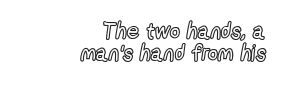
Q: Is the text italic (slanted)? A: Yes.
Q: Is the text underlined? A: No.
Q: How is the paragraph aligned? A: Right-aligned.
Q: Is the spacing between letters normal or unusually wide? A: Normal.
Q: Is the spacing between lines tight, normal or loose? A: Tight.
